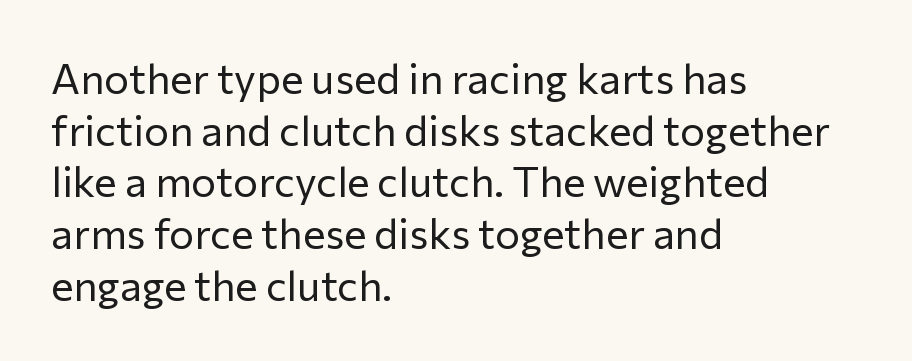
{"serif": "no", "italic": "no", "bold": "no", "weight": "regular", "width": "normal", "stroke_contrast": "low", "x_height": "medium", "monospaced": "no", "underline": "no", "align": "left", "line_spacing_ratio": 1.23, "letter_spacing": "normal", "letter_spacing_em": 0.0, "glyph_px": 42}
